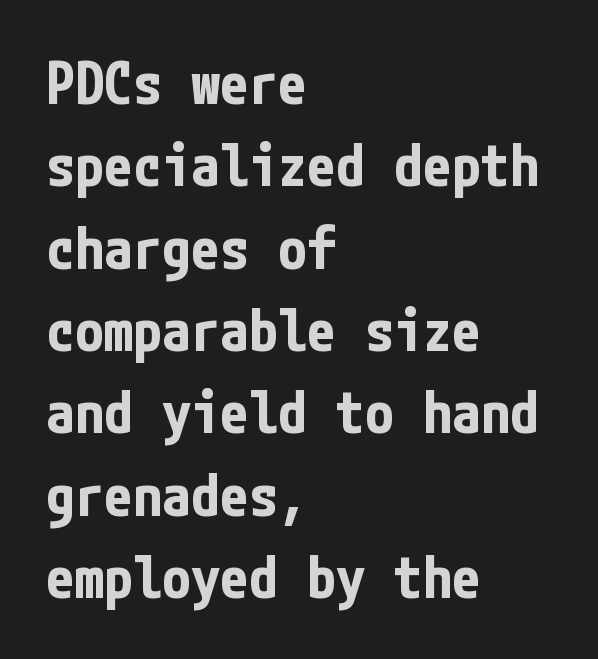
Q: Is the text bold? A: Yes.
Q: Is the text italic (slanted)? A: No, it is upright.
Q: Is the typeface a serif or a sans-serif typeface? A: Sans-serif.
Q: Is the text underlined? A: No.
Q: How is the paragraph aligned? A: Left-aligned.
Q: Is the spacing between letters normal or unusually wide? A: Normal.
Q: Is the spacing between lines tight, normal or loose? A: Normal.
Q: Width (condensed, normal, or wide)? A: Condensed.
Q: Stroke contrast? A: Low.
Q: x-height? A: Medium.
